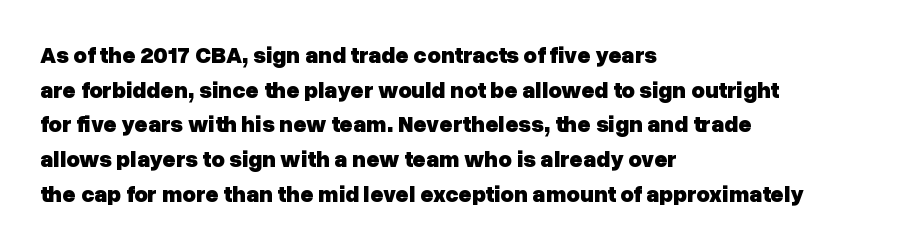
{"italic": "no", "bold": "yes", "underline": "no", "align": "left", "line_spacing": "normal", "line_spacing_ratio": 1.51, "letter_spacing": "normal", "letter_spacing_em": 0.0, "glyph_px": 23}
